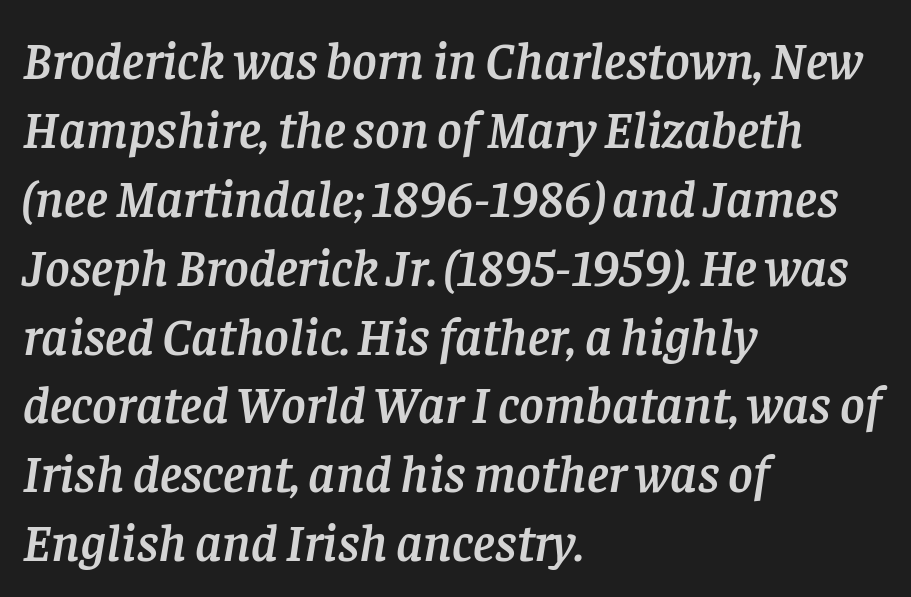
{"serif": "yes", "italic": "yes", "lean": "right", "slant_degrees": 8, "width": "normal", "stroke_contrast": "low", "x_height": "large", "monospaced": "no", "underline": "no", "align": "left", "line_spacing": "normal", "line_spacing_ratio": 1.3, "letter_spacing": "normal", "letter_spacing_em": 0.0, "glyph_px": 53}
